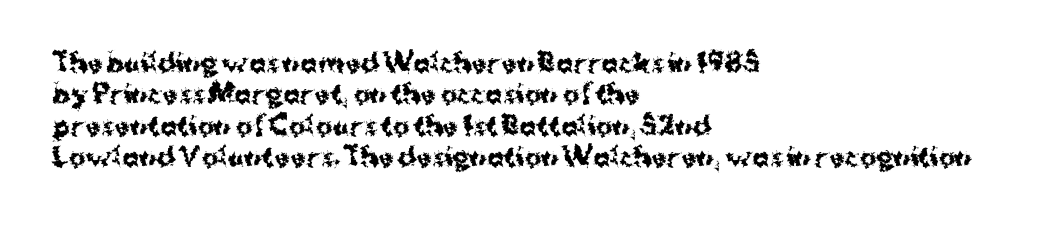
{"italic": "no", "bold": "yes", "underline": "no", "align": "left", "line_spacing": "normal", "line_spacing_ratio": 1.26, "letter_spacing": "normal", "letter_spacing_em": 0.0, "glyph_px": 25}
